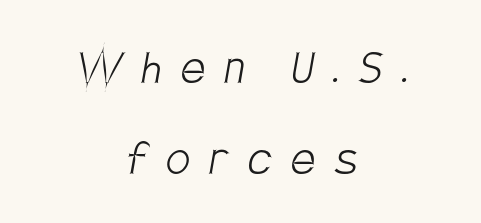
The image shows 54 px light, condensed sans-serif type; set centered, normal line spacing (1.69x), unusually wide letter spacing (+0.36 em), not underlined; low stroke contrast and a large x-height.
